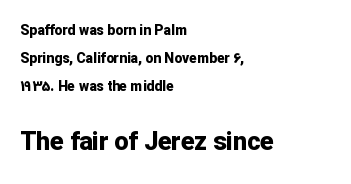
The paragraph shown leans on its left margin. The designer gave the closing block more size than the opening block. Rows of type keep a wide berth in the vertical direction. Glance below the letters and you will spot only blank space. Heavy-handed strokes throughout: this text is bold.
